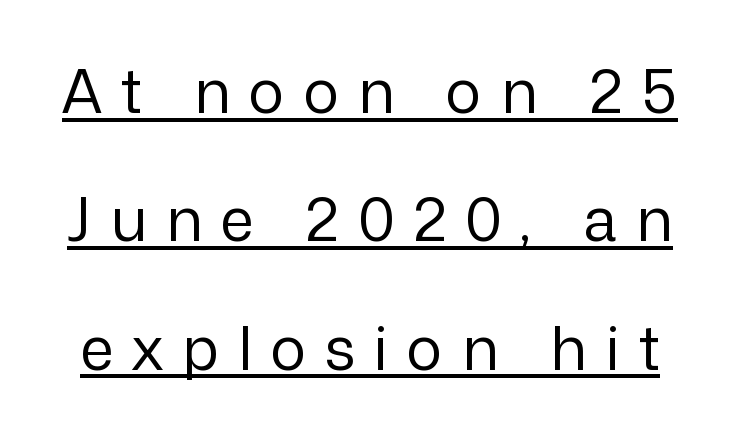
The image shows 60 px regular-weight sans-serif type, upright; set loose line spacing (2.14x), unusually wide letter spacing (+0.32 em), underlined; low stroke contrast and a medium x-height.
